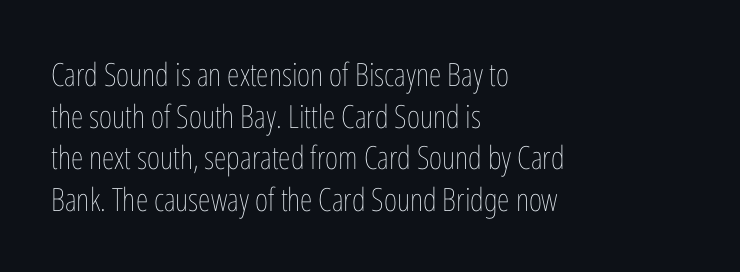
{"italic": "no", "bold": "no", "weight": "thin", "width": "condensed", "stroke_contrast": "low", "x_height": "medium", "monospaced": "no", "underline": "no", "align": "left", "line_spacing": "normal", "line_spacing_ratio": 1.3, "letter_spacing": "normal", "letter_spacing_em": 0.0, "glyph_px": 32}
